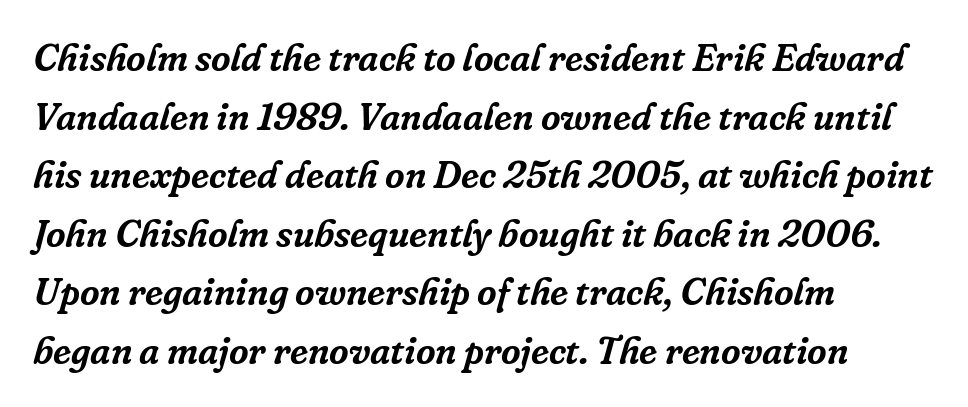
The image shows 38 px serif type, italic (leaning right); set left-aligned, normal line spacing (1.54x), normal letter spacing, not underlined; low stroke contrast and a medium x-height.
